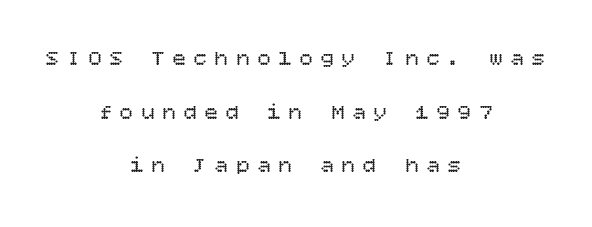
The paragraph shown floats in the horizontal middle. Is the letter spacing exaggerated? Yes — the characters are pushed far apart. Posture: vertical. Is there much room between lines? Yes — plenty of vertical air separates them. The font sits on the lighter half of the weight spectrum, regular included. Glance below the letters and you will spot only blank space.
